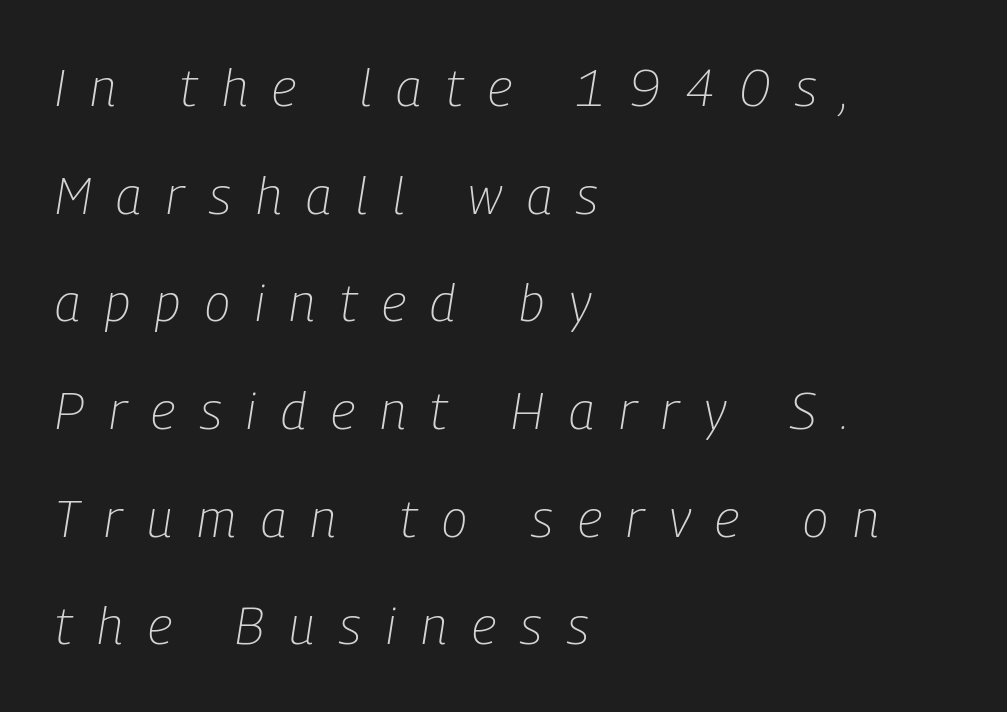
The image shows 52 px light, condensed type, italic (leaning right); set left-aligned, loose line spacing (2.07x), unusually wide letter spacing (+0.48 em), not underlined; low stroke contrast and a medium x-height.
